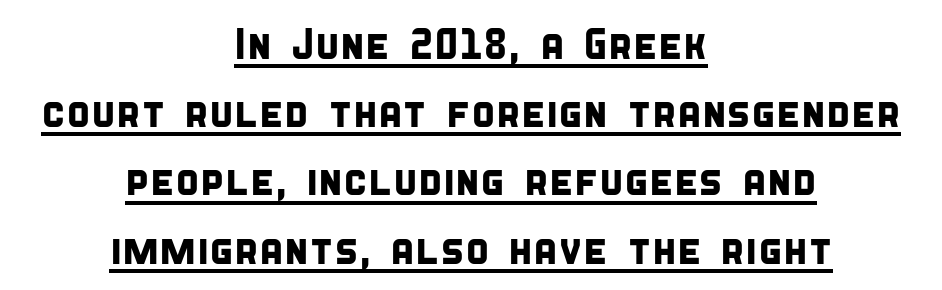
The image shows 44 px condensed sans-serif type; set centered, normal line spacing (1.55x), normal letter spacing, underlined; low stroke contrast and a large x-height.
